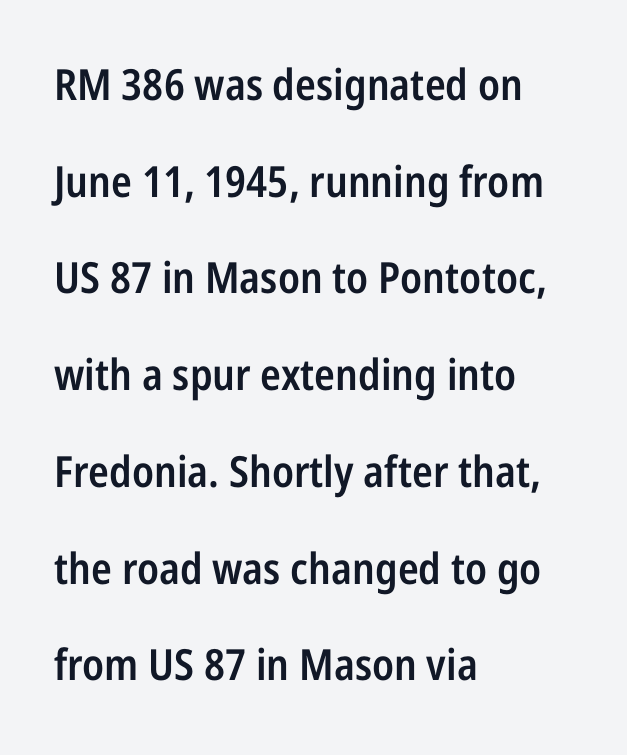
The words here are not underlined. You can tell from the bare stems that sans-serif type was used. Students, observe: this is what heavily led, spacious text looks like. This is the regular roman posture of the typeface.
